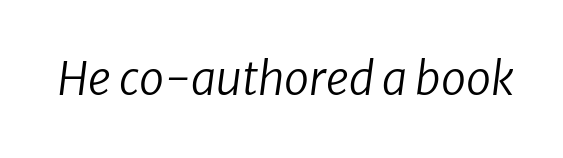
The image shows 45 px regular-weight type, italic (leaning right); set normal letter spacing, not underlined; low stroke contrast and a medium x-height.
